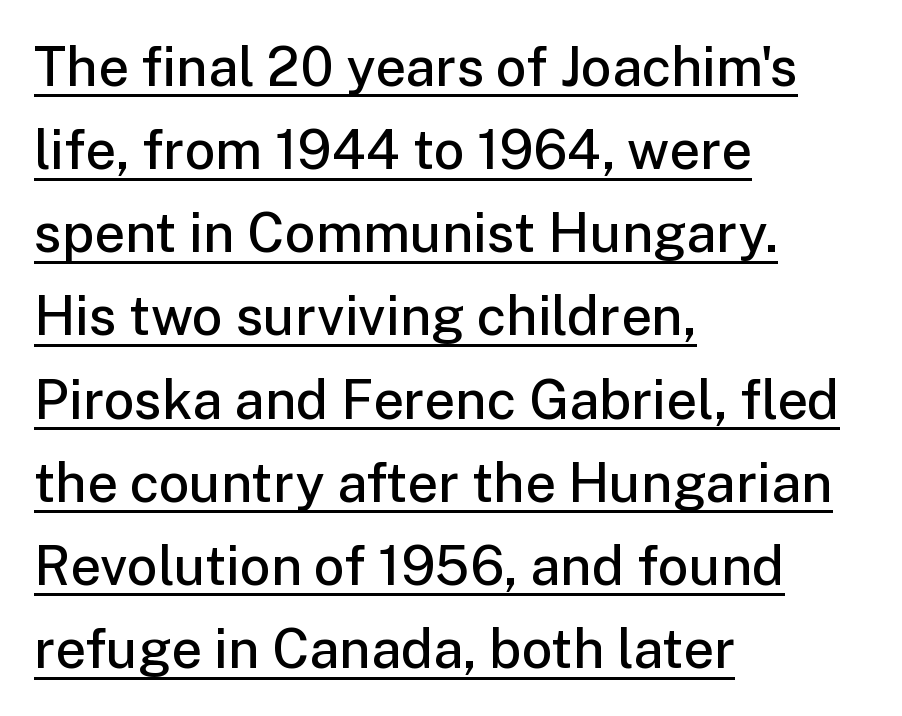
Q: Is the text bold? A: Semi-bold.
Q: Is the text italic (slanted)? A: No, it is upright.
Q: Is the typeface a serif or a sans-serif typeface? A: Sans-serif.
Q: Is the text underlined? A: Yes.
Q: How is the paragraph aligned? A: Left-aligned.
Q: Is the spacing between letters normal or unusually wide? A: Normal.
Q: Is the spacing between lines tight, normal or loose? A: Normal.
Q: Width (condensed, normal, or wide)? A: Normal.
Q: Stroke contrast? A: Low.
Q: x-height? A: Medium.
Q: Monospaced? A: No.
